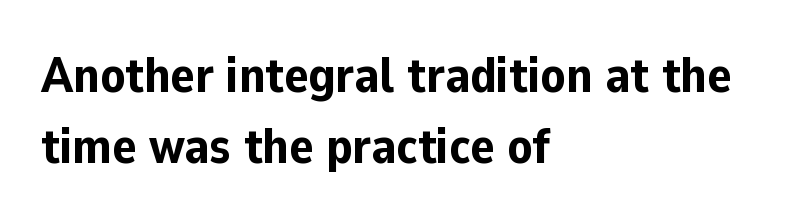
The image shows 50 px bold sans-serif type, upright; set left-aligned, normal line spacing (1.42x), normal letter spacing, not underlined; low stroke contrast and a medium x-height.
